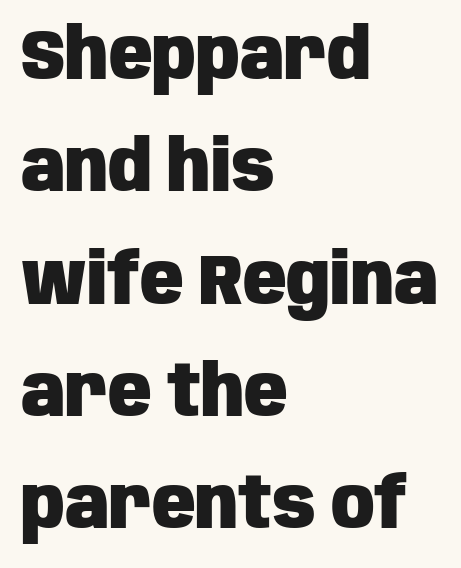
Evenly set lines give the paragraph a standard silhouette. The designer went with a sans here, leaving each stem footless. This sample uses plain, unmodified letter spacing. This rendering uses left alignment, leaving the right contour irregular. Pretty heavy lettering here — definitely bold.
